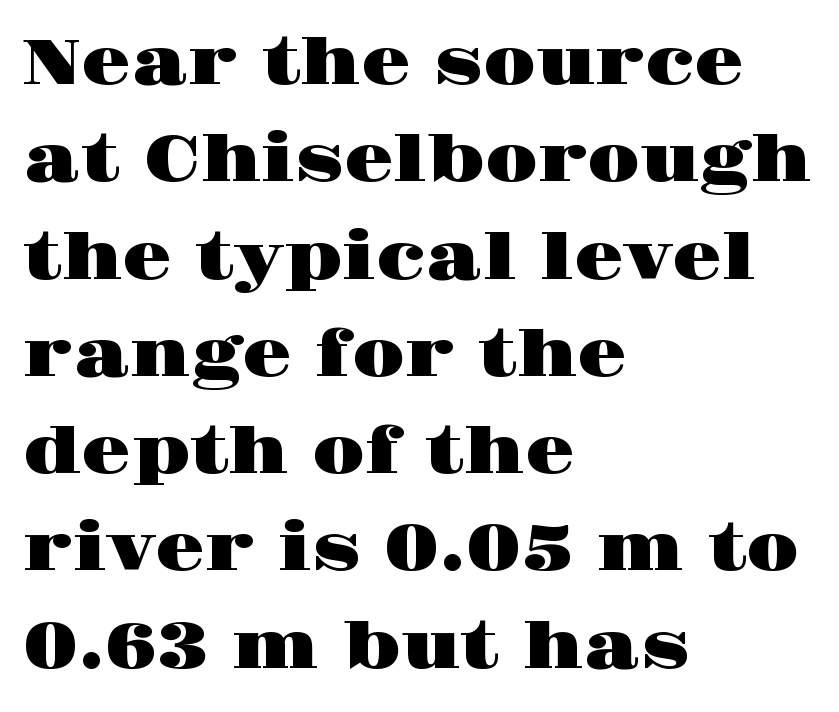
The letters advance in unequal steps, a hallmark of proportional type. The space beneath each line is pristine and unruled. To sum up the face: it has serifs. The lines in this sample share a left origin and differ only in where they stop. Posture: straight, roman, zero tilt.
